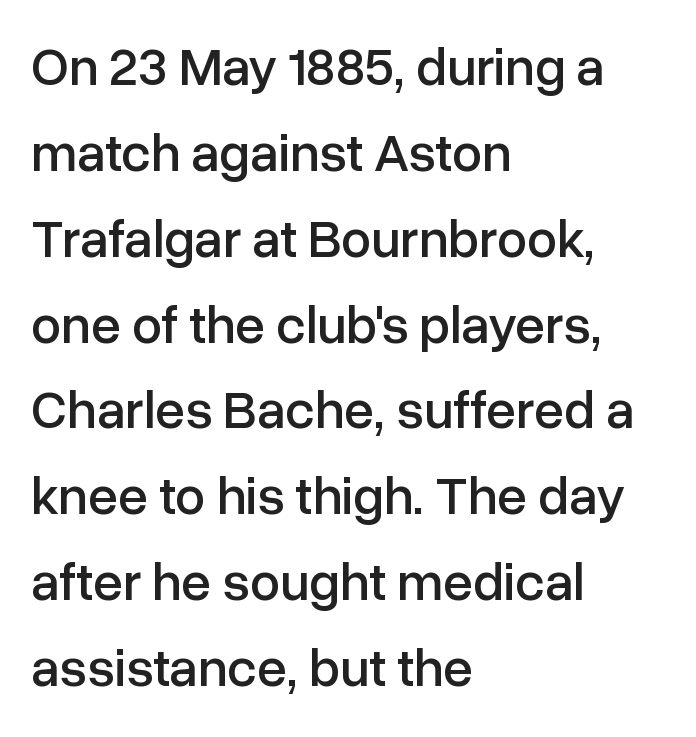
{"serif": "no", "italic": "no", "width": "normal", "stroke_contrast": "low", "x_height": "medium", "monospaced": "no", "underline": "no", "align": "left", "line_spacing": "normal", "line_spacing_ratio": 1.59, "letter_spacing": "normal", "letter_spacing_em": 0.0, "glyph_px": 54}
